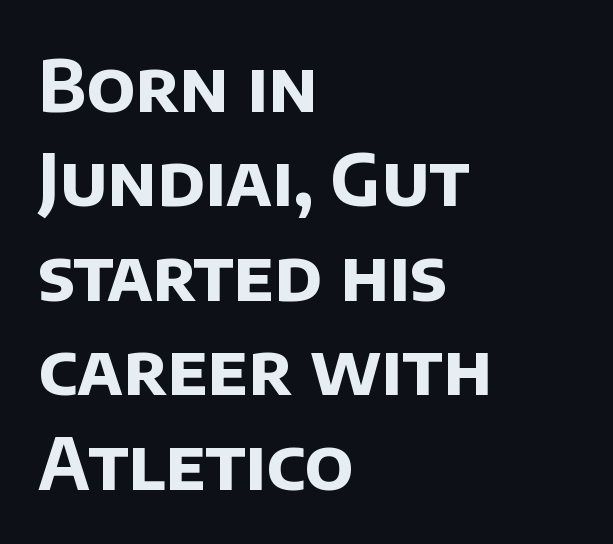
Q: Is the text bold? A: Yes.
Q: Is the typeface a serif or a sans-serif typeface? A: Sans-serif.
Q: Is the text underlined? A: No.
Q: How is the paragraph aligned? A: Left-aligned.
Q: Is the spacing between letters normal or unusually wide? A: Normal.
Q: Is the spacing between lines tight, normal or loose? A: Normal.
Q: Width (condensed, normal, or wide)? A: Normal.
Q: Stroke contrast? A: Low.
Q: x-height? A: Large.
Q: Monospaced? A: No.
